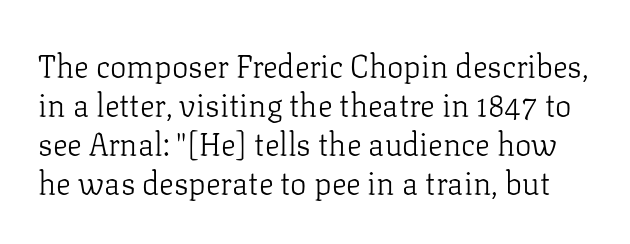
Q: Is the text bold? A: No.
Q: Is the text italic (slanted)? A: No, it is upright.
Q: Is the typeface a serif or a sans-serif typeface? A: Serif.
Q: Is the text underlined? A: No.
Q: Is the spacing between letters normal or unusually wide? A: Normal.
Q: Is the spacing between lines tight, normal or loose? A: Normal.
Q: Width (condensed, normal, or wide)? A: Normal.
Q: Stroke contrast? A: Low.
Q: x-height? A: Medium.
Q: Monospaced? A: No.
